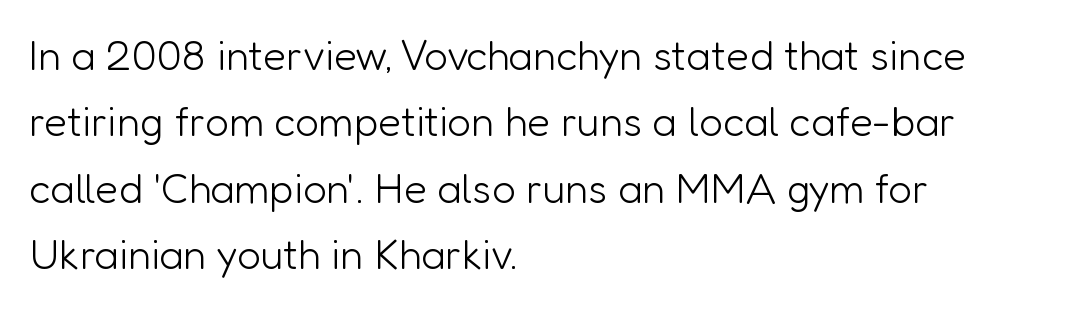
The image shows 42 px light sans-serif type, upright; set left-aligned, normal line spacing (1.58x), normal letter spacing, not underlined; low stroke contrast and a medium x-height.
